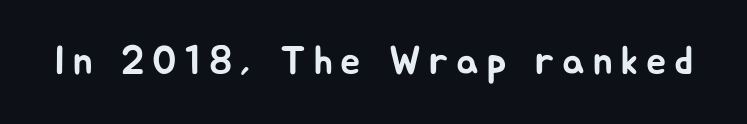
The image shows 40 px sans-serif type, upright; set unusually wide letter spacing (+0.2 em), not underlined; low stroke contrast and a medium x-height.
